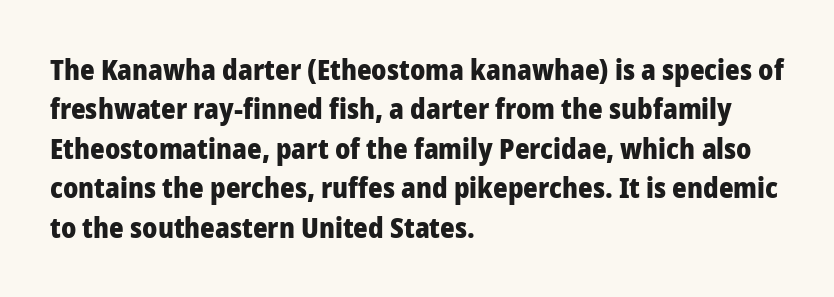
{"serif": "no", "italic": "no", "bold": "yes", "weight": "heavy", "width": "normal", "stroke_contrast": "low", "x_height": "medium", "monospaced": "no", "underline": "no", "align": "left", "line_spacing": "normal", "line_spacing_ratio": 1.41, "letter_spacing": "normal", "letter_spacing_em": 0.0, "glyph_px": 28}
